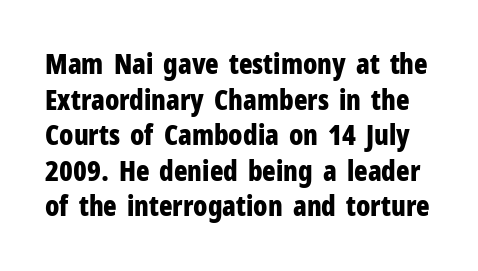
Q: Is the text bold? A: Yes.
Q: Is the text italic (slanted)? A: No, it is upright.
Q: Is the typeface a serif or a sans-serif typeface? A: Sans-serif.
Q: Is the text underlined? A: No.
Q: Is the spacing between letters normal or unusually wide? A: Normal.
Q: Is the spacing between lines tight, normal or loose? A: Normal.
Q: Width (condensed, normal, or wide)? A: Condensed.
Q: Stroke contrast? A: Low.
Q: x-height? A: Medium.
Q: Monospaced? A: No.
